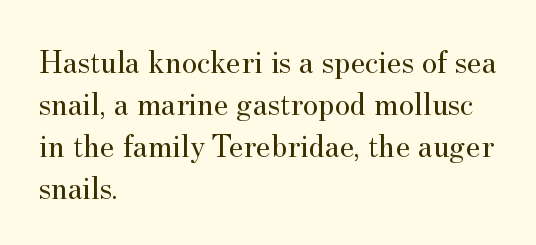
The image shows 33 px regular-weight serif type, upright; set left-aligned, normal line spacing (1.27x), normal letter spacing, not underlined; medium stroke contrast and a small x-height.
